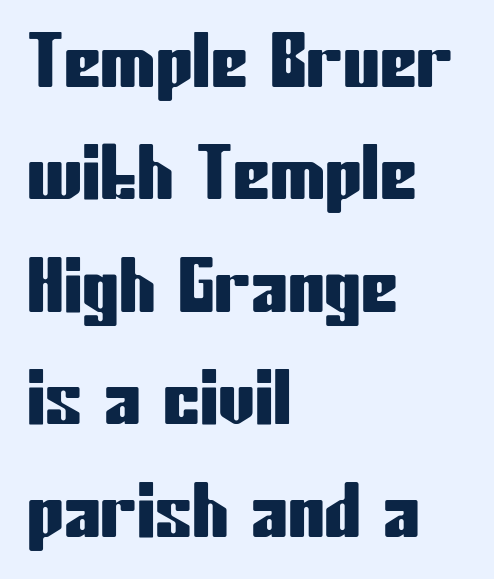
Anything drawn beneath the words? Only blank space. The leading is moderate, giving the passage an even texture. These lines are rendered in a variable-pitch font. This rendering leaves character spacing at its baseline value.
